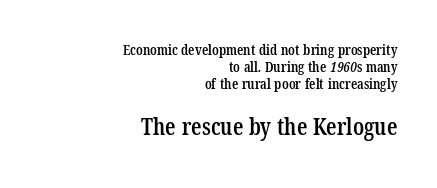
Q: Is the text bold? A: Semi-bold.
Q: Is the text underlined? A: No.
Q: How is the paragraph aligned? A: Right-aligned.
Q: Is the spacing between letters normal or unusually wide? A: Normal.
Q: Which block of text is set in a larger size, the first (top) or the second (bottom)? A: The second (bottom) one.
